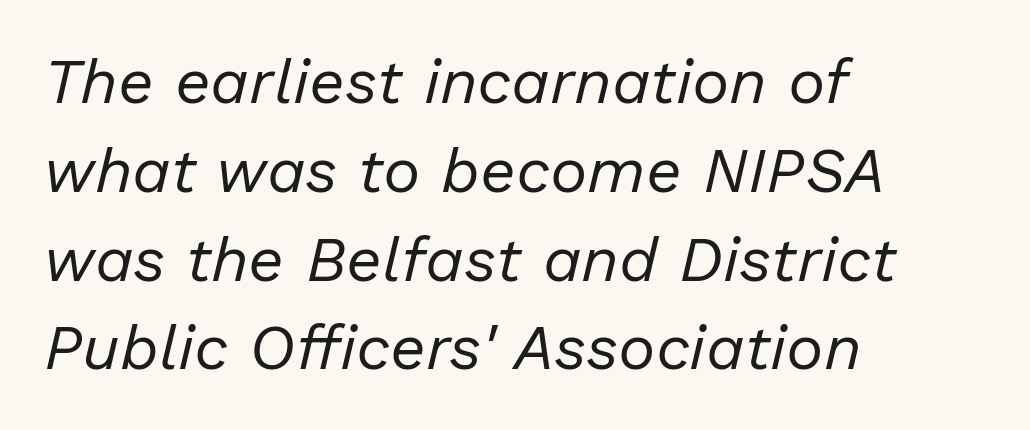
Q: Is the text bold? A: No.
Q: Is the text italic (slanted)? A: Yes, it leans right by about 13 degrees.
Q: Is the text underlined? A: No.
Q: How is the paragraph aligned? A: Left-aligned.
Q: Is the spacing between letters normal or unusually wide? A: Normal.
Q: Is the spacing between lines tight, normal or loose? A: Normal.
Q: Width (condensed, normal, or wide)? A: Normal.
Q: Stroke contrast? A: Low.
Q: x-height? A: Medium.
Q: Monospaced? A: No.
